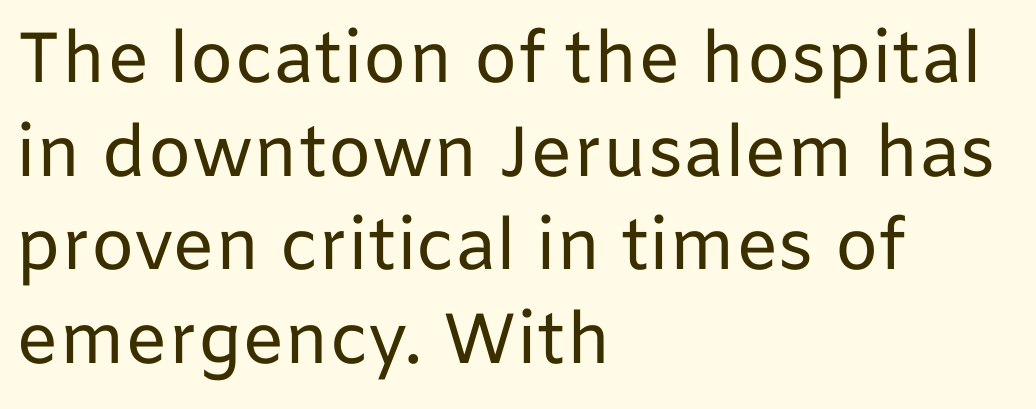
{"serif": "no", "italic": "no", "bold": "no", "weight": "regular", "width": "normal", "stroke_contrast": "low", "x_height": "medium", "monospaced": "no", "underline": "no", "align": "left", "line_spacing": "normal", "line_spacing_ratio": 1.32, "letter_spacing": "normal", "letter_spacing_em": 0.0, "glyph_px": 71}
